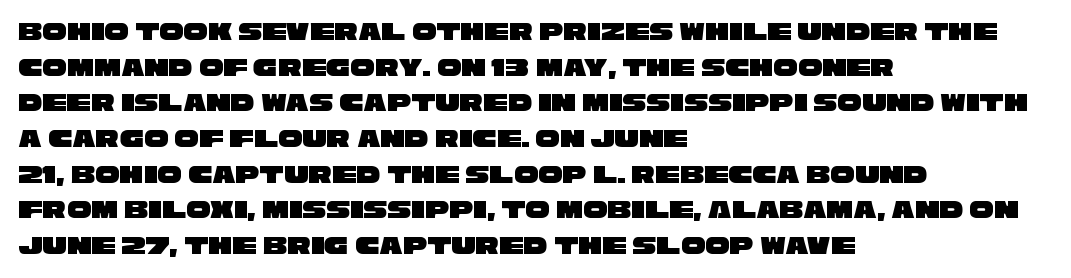
Q: Is the text underlined? A: No.
Q: How is the paragraph aligned? A: Left-aligned.
Q: Is the spacing between letters normal or unusually wide? A: Normal.
Q: Is the spacing between lines tight, normal or loose? A: Normal.
